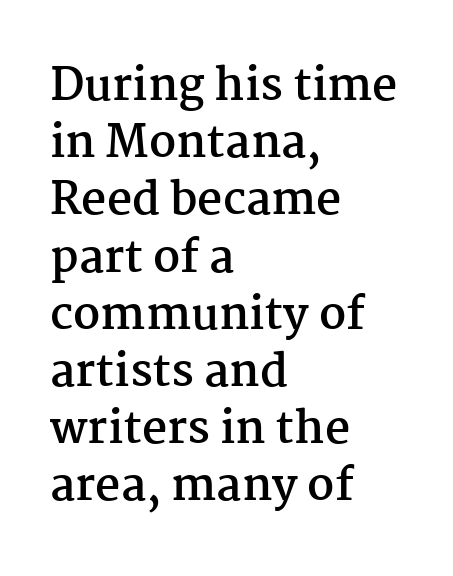
The image shows 44 px semibold serif type, upright; set left-aligned, normal line spacing (1.3x), normal letter spacing, not underlined; medium stroke contrast and a medium x-height.
